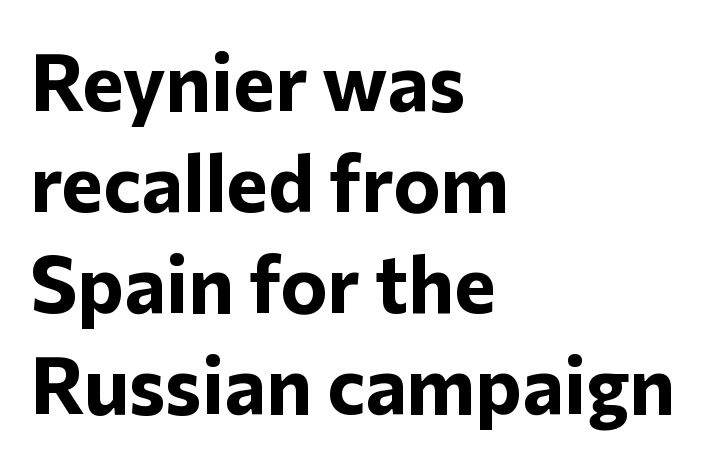
This is roman type, the default non-slanted kind. Reading down the column, the eye jumps a familiar distance to each next line. Where is the straight margin? On the left. This is sans-serif lettering, the kind often seen on screens and signage.
